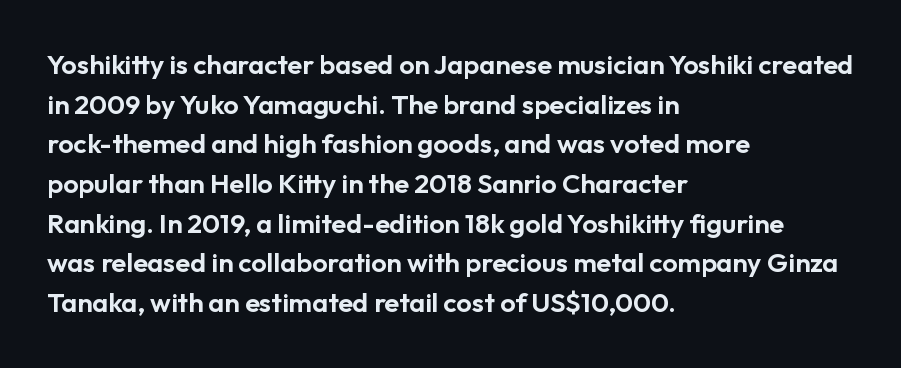
The image shows 27 px text type, upright; set left-aligned, normal line spacing (1.47x), normal letter spacing, not underlined.
